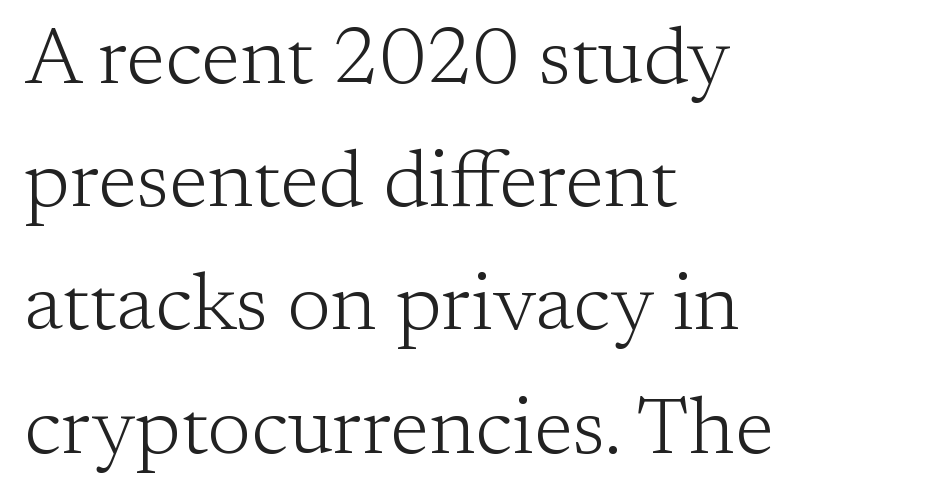
Q: Is the text bold? A: No.
Q: Is the text italic (slanted)? A: No, it is upright.
Q: Is the typeface a serif or a sans-serif typeface? A: Serif.
Q: Is the text underlined? A: No.
Q: How is the paragraph aligned? A: Left-aligned.
Q: Is the spacing between letters normal or unusually wide? A: Normal.
Q: Is the spacing between lines tight, normal or loose? A: Normal.
Q: Width (condensed, normal, or wide)? A: Normal.
Q: Stroke contrast? A: Low.
Q: x-height? A: Medium.
Q: Monospaced? A: No.
